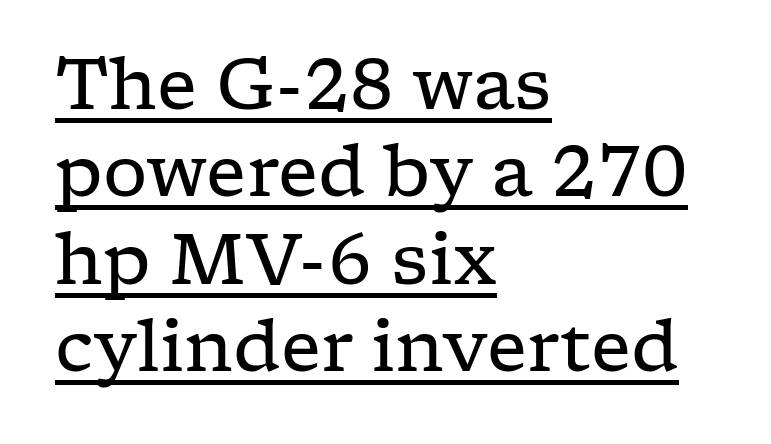
This rendering features underlined lettering. Notice how the stems are strictly vertical — no italics here. The passage shown is typed in a proportional face where columns would drift. Observe the ordinary spacing: letters are neighbours, not strangers. Counters stay open thanks to moderate or lighter strokes. The rows are spaced the way most documents space them.
